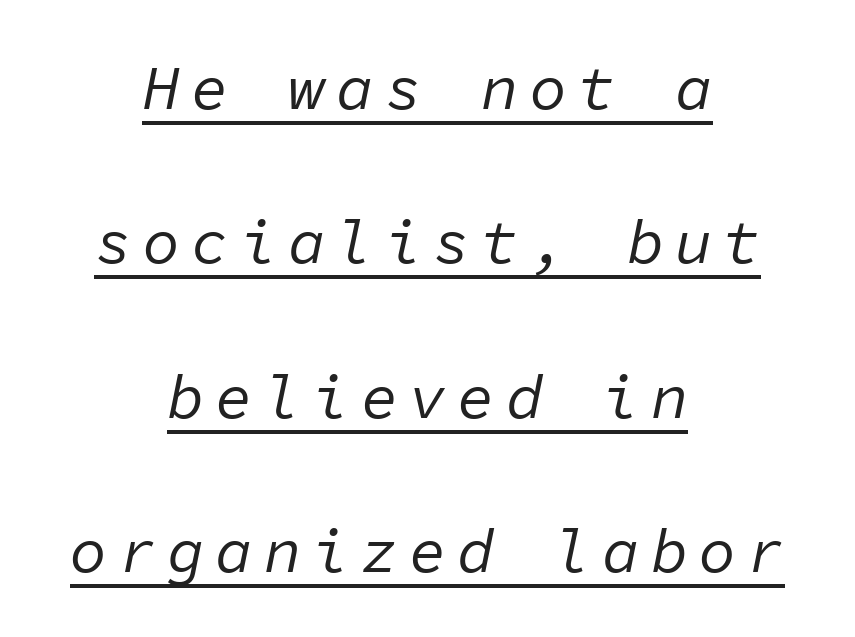
The image shows 62 px regular-weight type, italic (leaning right), monospaced; set centered, loose line spacing (2.49x), underlined; low stroke contrast and a medium x-height.
